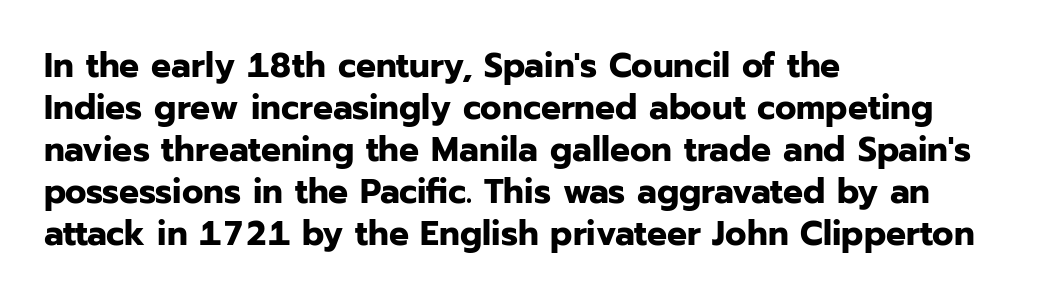
Q: Is the text bold? A: Yes.
Q: Is the text italic (slanted)? A: No, it is upright.
Q: Is the typeface a serif or a sans-serif typeface? A: Sans-serif.
Q: Is the text underlined? A: No.
Q: How is the paragraph aligned? A: Left-aligned.
Q: Is the spacing between letters normal or unusually wide? A: Normal.
Q: Width (condensed, normal, or wide)? A: Normal.
Q: Stroke contrast? A: Low.
Q: x-height? A: Medium.
Q: Monospaced? A: No.
